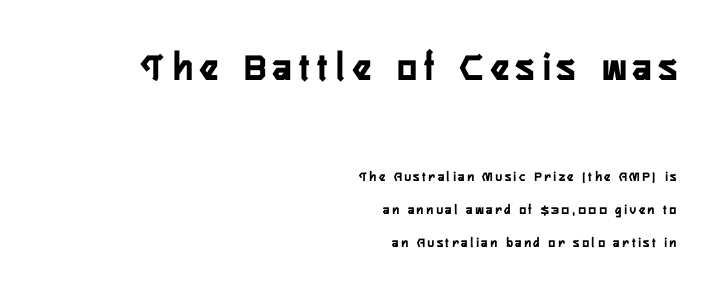
{"serif": "no", "italic": "no", "bold": "yes", "weight": "semibold", "width": "condensed", "stroke_contrast": "low", "x_height": "medium", "monospaced": "no", "underline": "no", "align": "right", "line_spacing": "loose", "line_spacing_ratio": 2.33, "letter_spacing": "wide", "letter_spacing_em": 0.2, "larger_block": "first", "size_ratio": 2.93, "glyph_px": 41}
